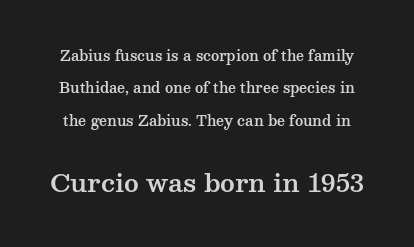
Q: Is the text italic (slanted)? A: No, it is upright.
Q: Is the text underlined? A: No.
Q: Is the spacing between letters normal or unusually wide? A: Normal.
Q: Is the spacing between lines tight, normal or loose? A: Loose.
Q: Which block of text is set in a larger size, the first (top) or the second (bottom)? A: The second (bottom) one.
